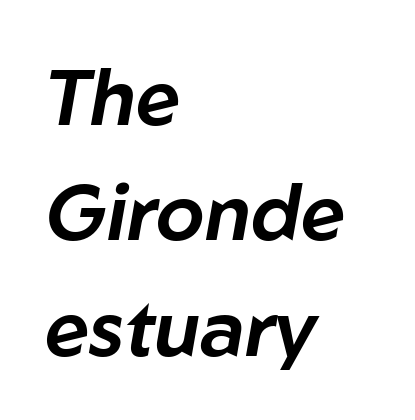
{"italic": "yes", "lean": "right", "slant_degrees": 10, "width": "normal", "stroke_contrast": "low", "x_height": "medium", "monospaced": "no", "underline": "no", "align": "left", "line_spacing": "normal", "line_spacing_ratio": 1.48, "letter_spacing": "normal", "letter_spacing_em": 0.0, "glyph_px": 78}
